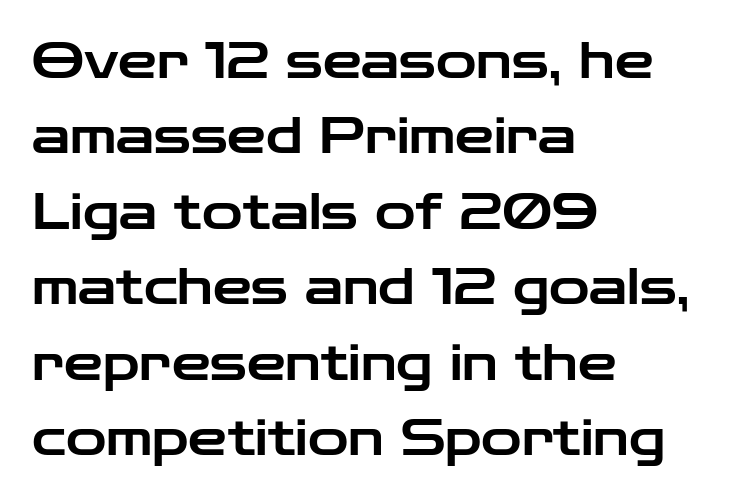
The face used here is a sans, in the tradition of grotesques and geometrics. Is this a fixed-width face? No — the glyphs have proportional, varying widths. Horizontally, the lines are justified to the leading edge only. It's the straight-up-and-down kind of type. The passage shown is not underscored anywhere. Honestly, the letter spacing is just normal — you wouldn't notice it.
